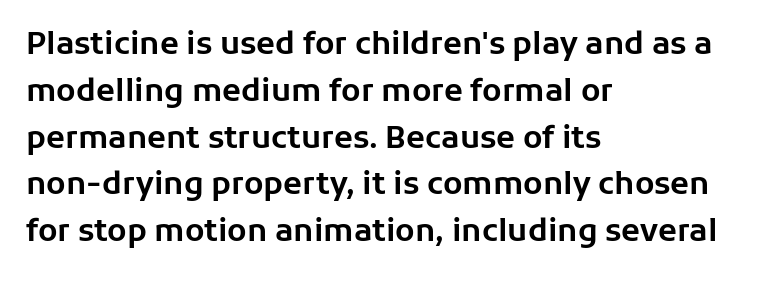
Q: Is the text italic (slanted)? A: No, it is upright.
Q: Is the typeface a serif or a sans-serif typeface? A: Sans-serif.
Q: Is the text underlined? A: No.
Q: How is the paragraph aligned? A: Left-aligned.
Q: Is the spacing between letters normal or unusually wide? A: Normal.
Q: Is the spacing between lines tight, normal or loose? A: Normal.
Q: Width (condensed, normal, or wide)? A: Normal.
Q: Stroke contrast? A: Low.
Q: x-height? A: Medium.
Q: Monospaced? A: No.
